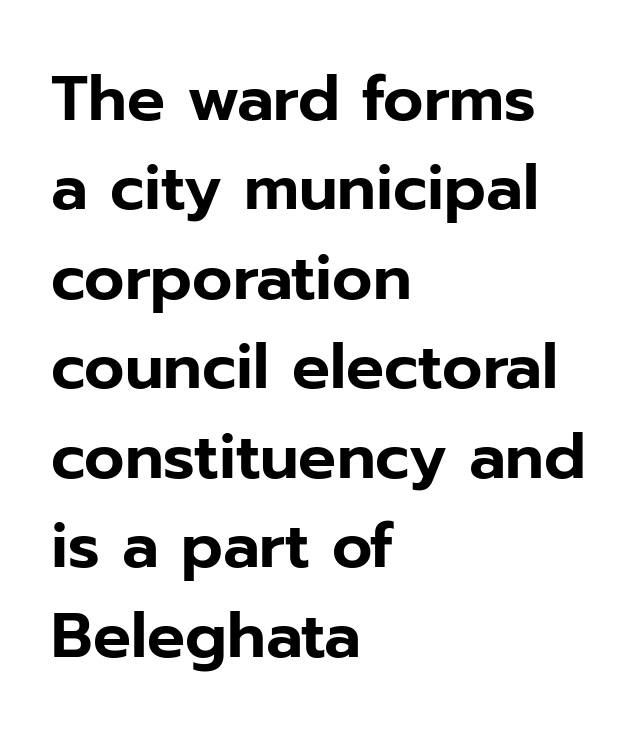
Style check: upright. How would I describe the line gaps? Plain and ordinary. Are there feet on the stems? There aren't — it's a sans. A typesetter would call this zero additional tracking.
